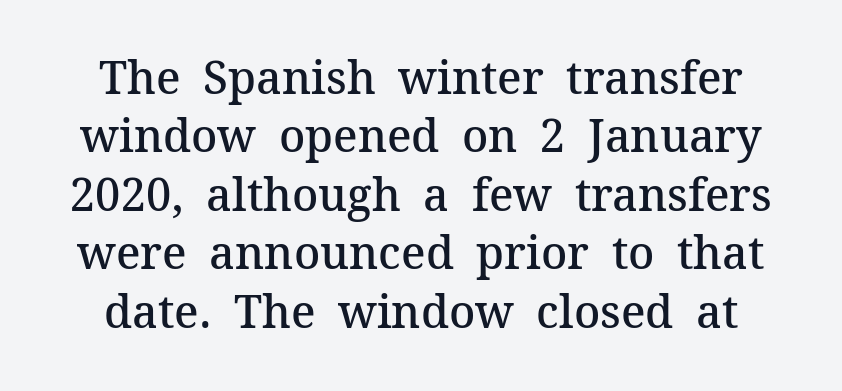
{"serif": "yes", "italic": "no", "bold": "semi", "weight": "semibold", "width": "normal", "stroke_contrast": "medium", "x_height": "medium", "monospaced": "no", "underline": "no", "line_spacing": "normal", "line_spacing_ratio": 1.3, "letter_spacing": "normal", "letter_spacing_em": 0.0, "glyph_px": 45}
